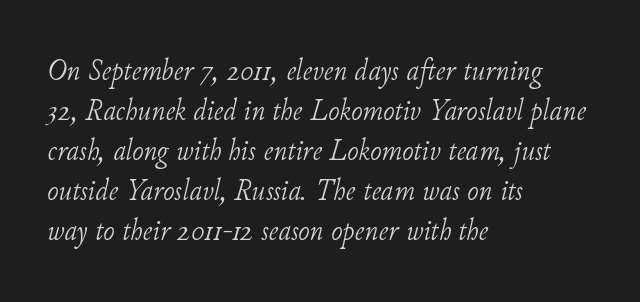
Q: Is the text bold? A: No.
Q: Is the text italic (slanted)? A: Yes, it leans right by about 11 degrees.
Q: Is the typeface a serif or a sans-serif typeface? A: Serif.
Q: Is the text underlined? A: No.
Q: How is the paragraph aligned? A: Left-aligned.
Q: Is the spacing between letters normal or unusually wide? A: Normal.
Q: Is the spacing between lines tight, normal or loose? A: Normal.
Q: Width (condensed, normal, or wide)? A: Normal.
Q: Stroke contrast? A: Low.
Q: x-height? A: Small.
Q: Monospaced? A: No.
